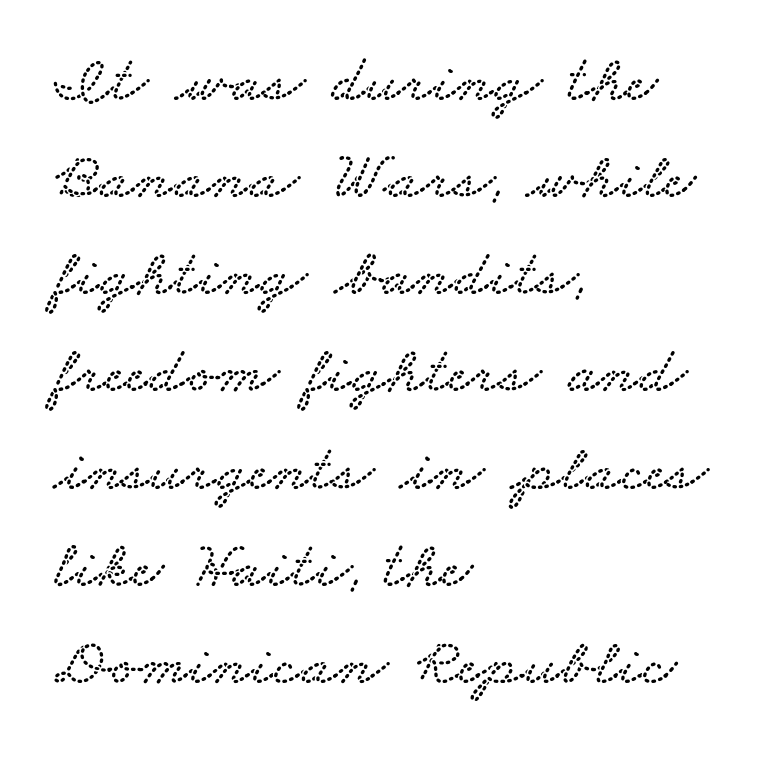
Q: Is the typeface a serif or a sans-serif typeface? A: Serif.
Q: Is the text underlined? A: No.
Q: How is the paragraph aligned? A: Left-aligned.
Q: Is the spacing between letters normal or unusually wide? A: Normal.
Q: Is the spacing between lines tight, normal or loose? A: Normal.
Q: Width (condensed, normal, or wide)? A: Wide.
Q: Stroke contrast? A: Low.
Q: x-height? A: Small.
Q: Monospaced? A: No.
